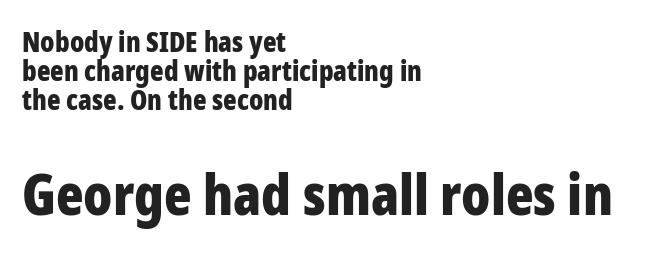
{"serif": "no", "italic": "no", "bold": "yes", "weight": "bold", "width": "condensed", "stroke_contrast": "low", "x_height": "medium", "monospaced": "no", "underline": "no", "align": "left", "line_spacing": "tight", "line_spacing_ratio": 1.03, "letter_spacing": "normal", "letter_spacing_em": 0.0, "larger_block": "second", "size_ratio": 2.04, "glyph_px": 57}
